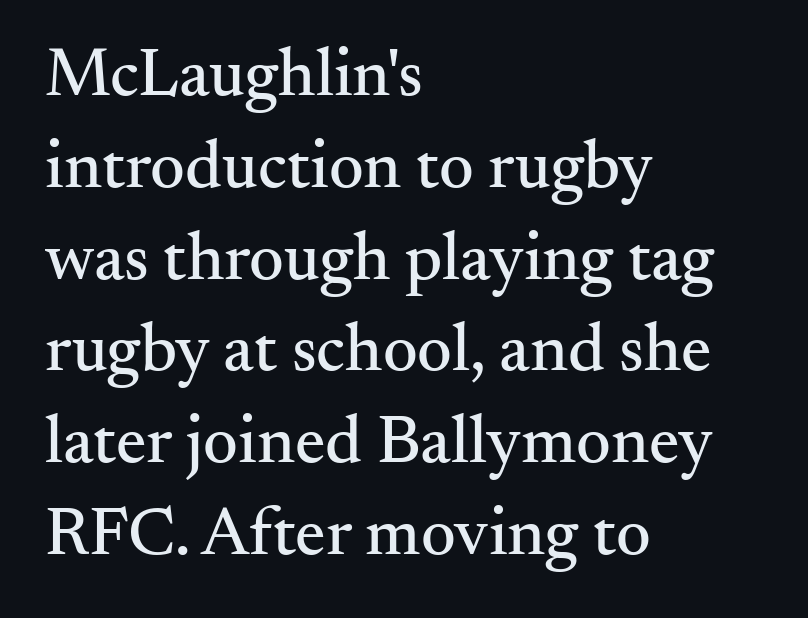
{"serif": "yes", "italic": "no", "width": "normal", "stroke_contrast": "medium", "x_height": "small", "monospaced": "no", "underline": "no", "align": "left", "line_spacing": "normal", "line_spacing_ratio": 1.35, "letter_spacing": "normal", "letter_spacing_em": 0.0, "glyph_px": 68}
